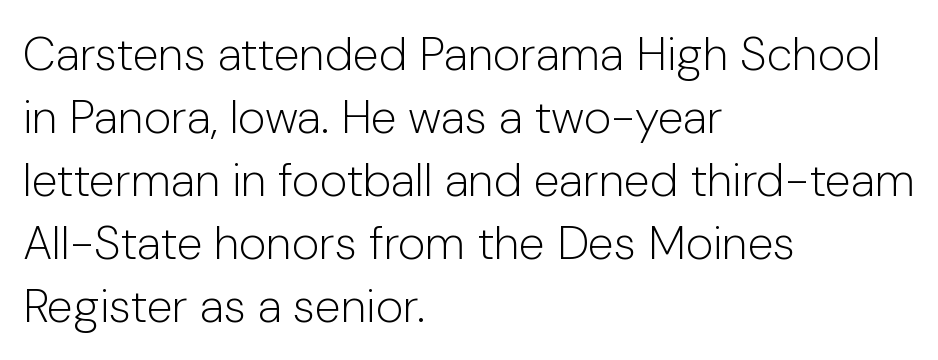
The image shows 47 px light sans-serif type, upright; set left-aligned, normal line spacing (1.34x), normal letter spacing, not underlined; low stroke contrast and a medium x-height.
